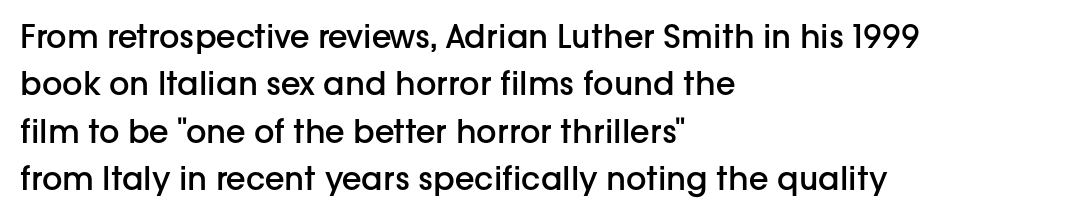
Think of a printed novel: that variable character pitch is what you see here. The space between consecutive lines is moderate. Moderately thickened strokes mark this as semibold type. The compositor pushed each line to the left boundary. Here the glyphs are tracked normally, forming tight word shapes.
